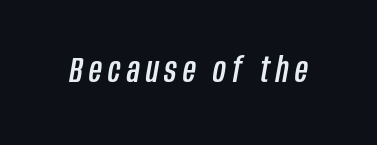
{"italic": "yes", "lean": "right", "slant_degrees": 10, "width": "condensed", "stroke_contrast": "low", "x_height": "large", "monospaced": "no", "underline": "no", "glyph_px": 35}
